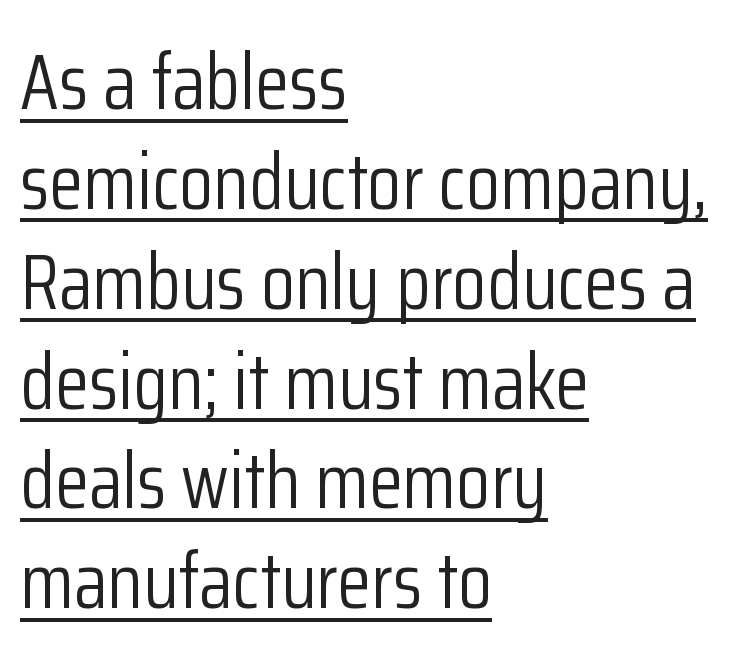
Q: Is the text bold? A: No.
Q: Is the text italic (slanted)? A: No, it is upright.
Q: Is the typeface a serif or a sans-serif typeface? A: Sans-serif.
Q: Is the text underlined? A: Yes.
Q: How is the paragraph aligned? A: Left-aligned.
Q: Is the spacing between letters normal or unusually wide? A: Normal.
Q: Is the spacing between lines tight, normal or loose? A: Normal.
Q: Width (condensed, normal, or wide)? A: Condensed.
Q: Stroke contrast? A: Low.
Q: x-height? A: Medium.
Q: Monospaced? A: No.
